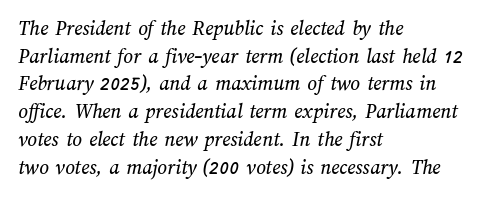
Q: Is the text underlined? A: No.
Q: How is the paragraph aligned? A: Left-aligned.
Q: Is the spacing between letters normal or unusually wide? A: Normal.
Q: Is the spacing between lines tight, normal or loose? A: Normal.
